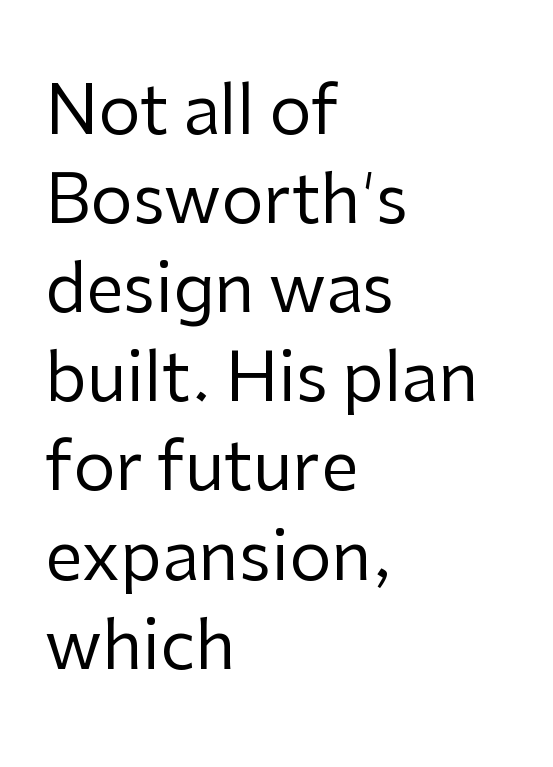
The image shows 67 px regular-weight sans-serif type, upright; set left-aligned, normal line spacing (1.33x), normal letter spacing, not underlined; low stroke contrast and a medium x-height.
